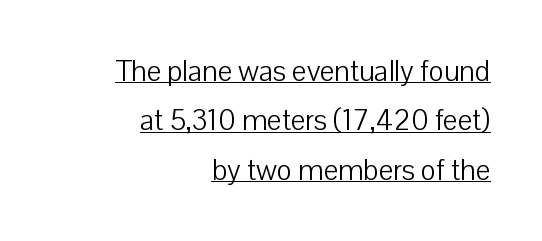
Q: Is the text bold? A: No.
Q: Is the text italic (slanted)? A: No, it is upright.
Q: Is the typeface a serif or a sans-serif typeface? A: Sans-serif.
Q: Is the text underlined? A: Yes.
Q: How is the paragraph aligned? A: Right-aligned.
Q: Is the spacing between letters normal or unusually wide? A: Normal.
Q: Is the spacing between lines tight, normal or loose? A: Normal.
Q: Width (condensed, normal, or wide)? A: Normal.
Q: Stroke contrast? A: Low.
Q: x-height? A: Medium.
Q: Monospaced? A: No.
